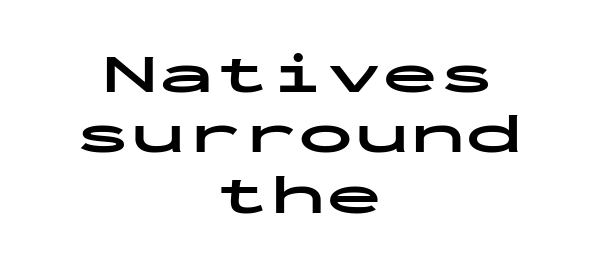
{"serif": "no", "italic": "no", "bold": "yes", "weight": "bold", "width": "wide", "stroke_contrast": "low", "x_height": "medium", "monospaced": "yes", "underline": "no", "align": "center", "line_spacing": "tight", "line_spacing_ratio": 1.08, "letter_spacing": "normal", "letter_spacing_em": 0.0, "glyph_px": 56}
